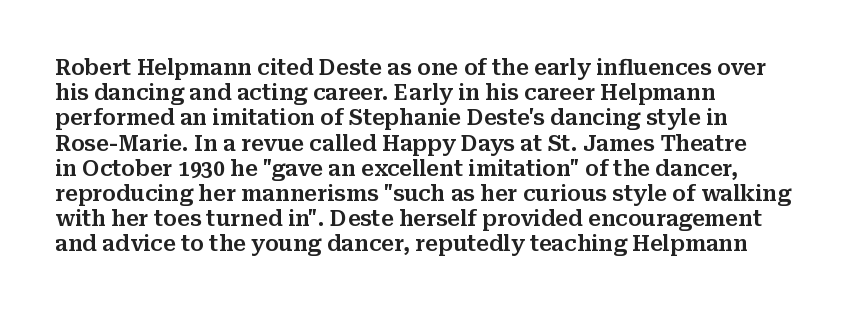
Q: Is the text italic (slanted)? A: No, it is upright.
Q: Is the text underlined? A: No.
Q: How is the paragraph aligned? A: Left-aligned.
Q: Is the spacing between letters normal or unusually wide? A: Normal.
